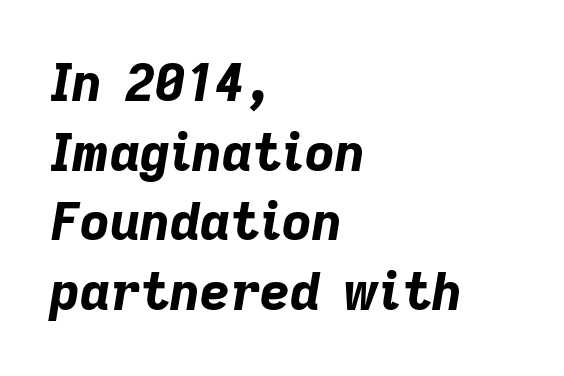
The image shows 52 px bold type, italic (leaning right); set left-aligned, normal line spacing (1.34x), normal letter spacing, not underlined; low stroke contrast and a medium x-height.
